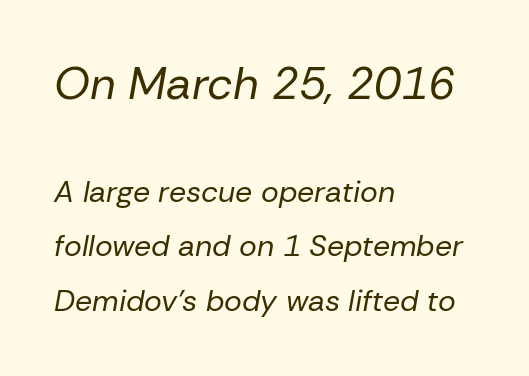
{"italic": "yes", "lean": "right", "slant_degrees": 10, "bold": "no", "weight": "regular", "width": "normal", "stroke_contrast": "low", "x_height": "medium", "monospaced": "no", "underline": "no", "align": "left", "line_spacing_ratio": 1.82, "letter_spacing": "normal", "letter_spacing_em": 0.0, "larger_block": "first", "size_ratio": 1.5, "glyph_px": 45}
